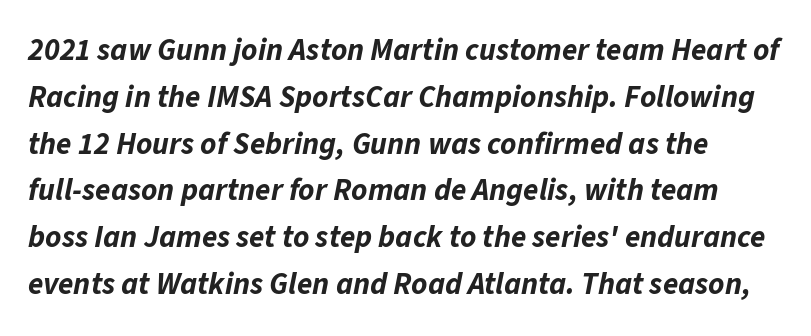
{"italic": "yes", "lean": "right", "slant_degrees": 11, "bold": "yes", "weight": "bold", "width": "normal", "stroke_contrast": "low", "x_height": "medium", "monospaced": "no", "underline": "no", "line_spacing": "normal", "line_spacing_ratio": 1.51, "letter_spacing": "normal", "letter_spacing_em": 0.0, "glyph_px": 31}
